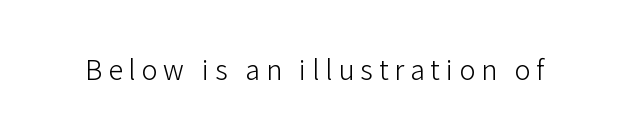
Q: Is the text bold? A: No.
Q: Is the text italic (slanted)? A: No, it is upright.
Q: Is the text underlined? A: No.
Q: Is the spacing between letters normal or unusually wide? A: Unusually wide.
